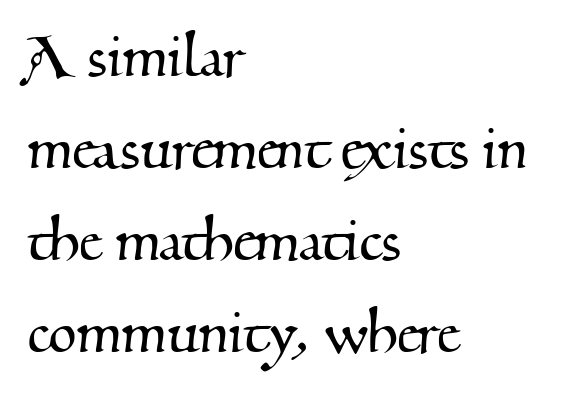
Each letter keeps its own natural width here, so spacing adapts to shape. The compositor pushed each line to the left boundary. In terms of leading, this rendering sits right in the middle. You could call the tracking neutral — neither tight nor loose.
